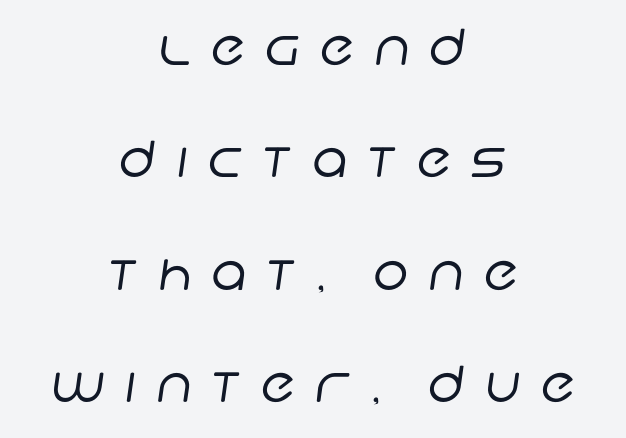
Q: Is the text bold? A: No.
Q: Is the typeface a serif or a sans-serif typeface? A: Sans-serif.
Q: Is the text underlined? A: No.
Q: How is the paragraph aligned? A: Centered.
Q: Is the spacing between letters normal or unusually wide? A: Unusually wide.
Q: Is the spacing between lines tight, normal or loose? A: Loose.
Q: Width (condensed, normal, or wide)? A: Normal.
Q: Stroke contrast? A: Low.
Q: x-height? A: Large.
Q: Monospaced? A: No.
